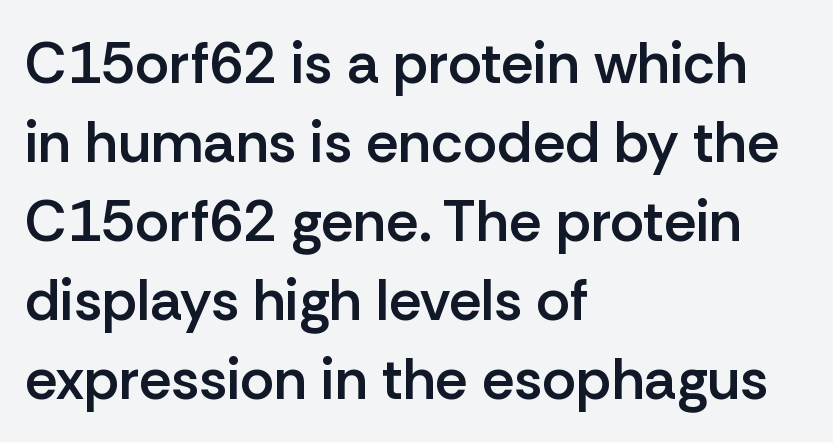
Q: Is the text bold? A: Semi-bold.
Q: Is the text italic (slanted)? A: No, it is upright.
Q: Is the typeface a serif or a sans-serif typeface? A: Sans-serif.
Q: Is the text underlined? A: No.
Q: How is the paragraph aligned? A: Left-aligned.
Q: Is the spacing between letters normal or unusually wide? A: Normal.
Q: Is the spacing between lines tight, normal or loose? A: Normal.
Q: Width (condensed, normal, or wide)? A: Normal.
Q: Stroke contrast? A: Low.
Q: x-height? A: Medium.
Q: Monospaced? A: No.
